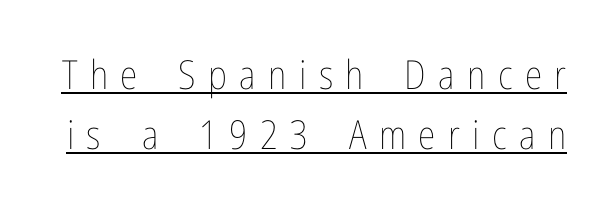
Q: Is the text bold? A: No.
Q: Is the text italic (slanted)? A: No, it is upright.
Q: Is the text underlined? A: Yes.
Q: Is the spacing between letters normal or unusually wide? A: Unusually wide.
Q: Is the spacing between lines tight, normal or loose? A: Normal.
Q: Width (condensed, normal, or wide)? A: Condensed.
Q: Stroke contrast? A: Low.
Q: x-height? A: Medium.
Q: Monospaced? A: No.
